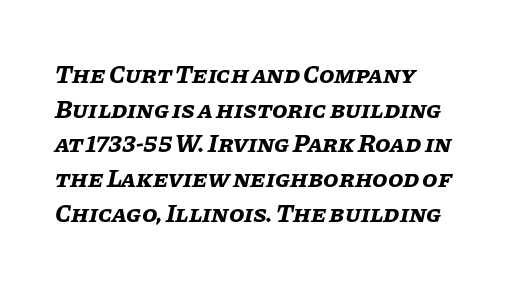
Q: Is the text bold? A: Yes.
Q: Is the text italic (slanted)? A: Yes, it leans right by about 11 degrees.
Q: Is the text underlined? A: No.
Q: How is the paragraph aligned? A: Left-aligned.
Q: Is the spacing between letters normal or unusually wide? A: Normal.
Q: Is the spacing between lines tight, normal or loose? A: Normal.
